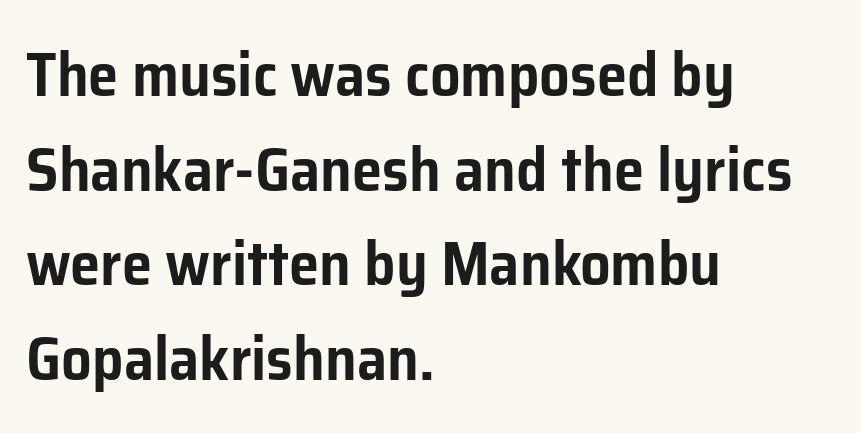
{"serif": "no", "italic": "no", "width": "normal", "stroke_contrast": "low", "x_height": "medium", "monospaced": "no", "underline": "no", "align": "left", "line_spacing": "normal", "line_spacing_ratio": 1.55, "letter_spacing": "normal", "letter_spacing_em": 0.0, "glyph_px": 61}
